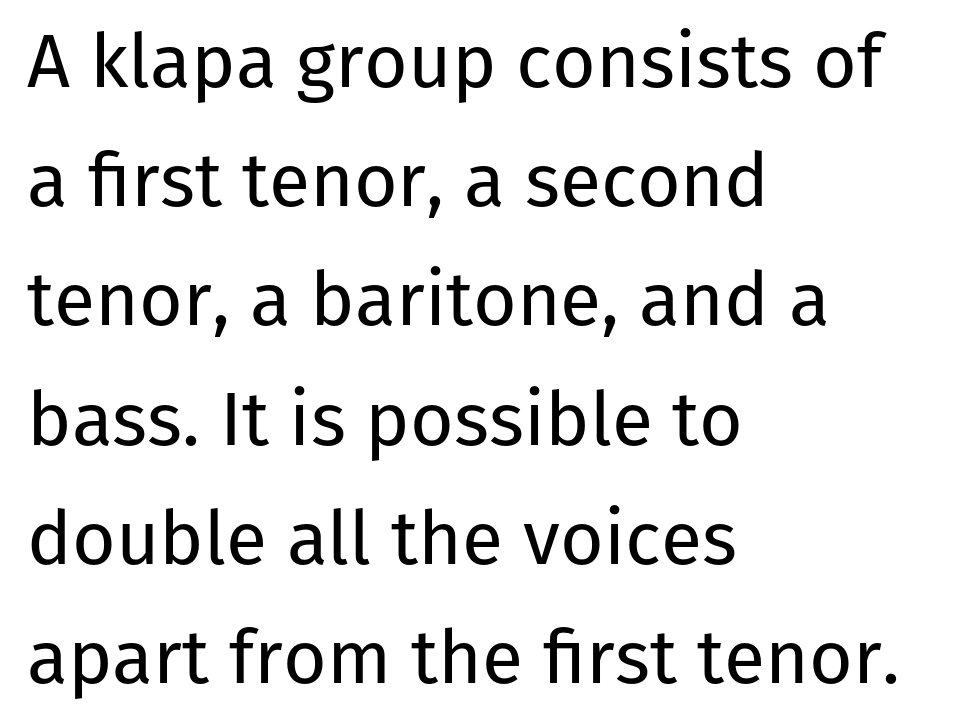
Q: Is the text bold? A: No.
Q: Is the text italic (slanted)? A: No, it is upright.
Q: Is the typeface a serif or a sans-serif typeface? A: Sans-serif.
Q: Is the text underlined? A: No.
Q: How is the paragraph aligned? A: Left-aligned.
Q: Is the spacing between letters normal or unusually wide? A: Normal.
Q: Is the spacing between lines tight, normal or loose? A: Normal.
Q: Width (condensed, normal, or wide)? A: Normal.
Q: Stroke contrast? A: Low.
Q: x-height? A: Medium.
Q: Monospaced? A: No.
